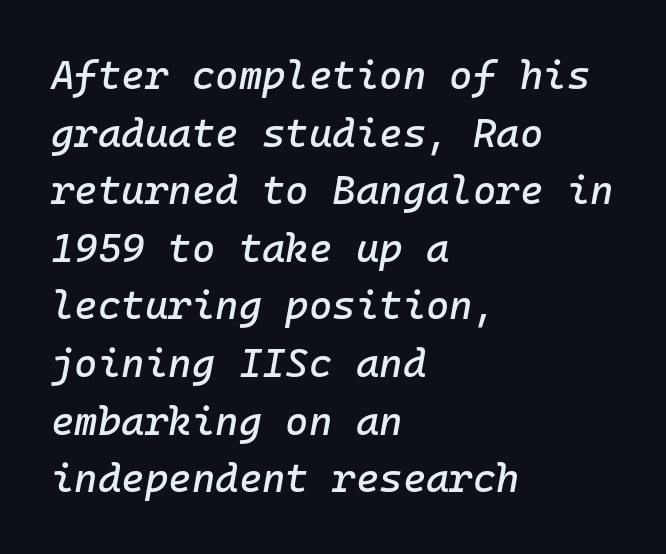
The image shows 40 px text type, italic (leaning right); set left-aligned, normal line spacing (1.44x), normal letter spacing, not underlined; low stroke contrast and a medium x-height.
